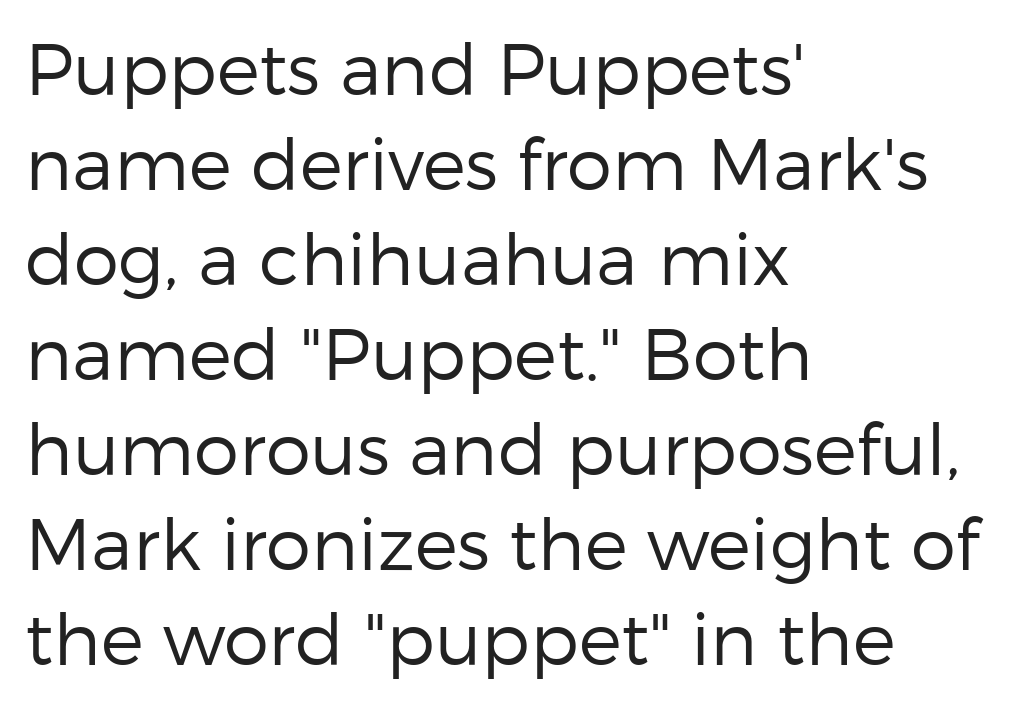
Q: Is the text bold? A: No.
Q: Is the text italic (slanted)? A: No, it is upright.
Q: Is the typeface a serif or a sans-serif typeface? A: Sans-serif.
Q: Is the text underlined? A: No.
Q: How is the paragraph aligned? A: Left-aligned.
Q: Is the spacing between letters normal or unusually wide? A: Normal.
Q: Is the spacing between lines tight, normal or loose? A: Normal.
Q: Width (condensed, normal, or wide)? A: Normal.
Q: Stroke contrast? A: Low.
Q: x-height? A: Medium.
Q: Monospaced? A: No.
